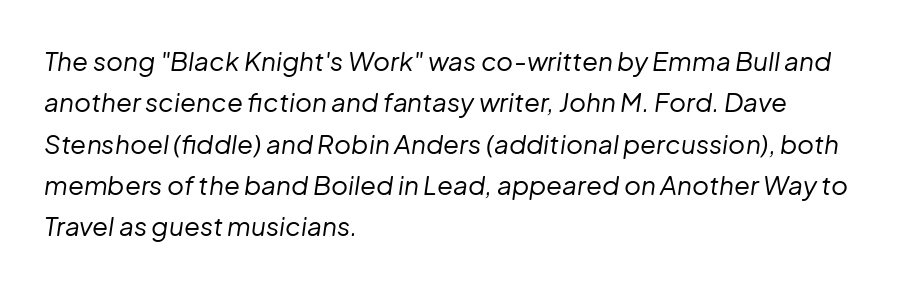
The image shows 26 px text type, italic (leaning right); set left-aligned, normal line spacing (1.59x), normal letter spacing, not underlined.
